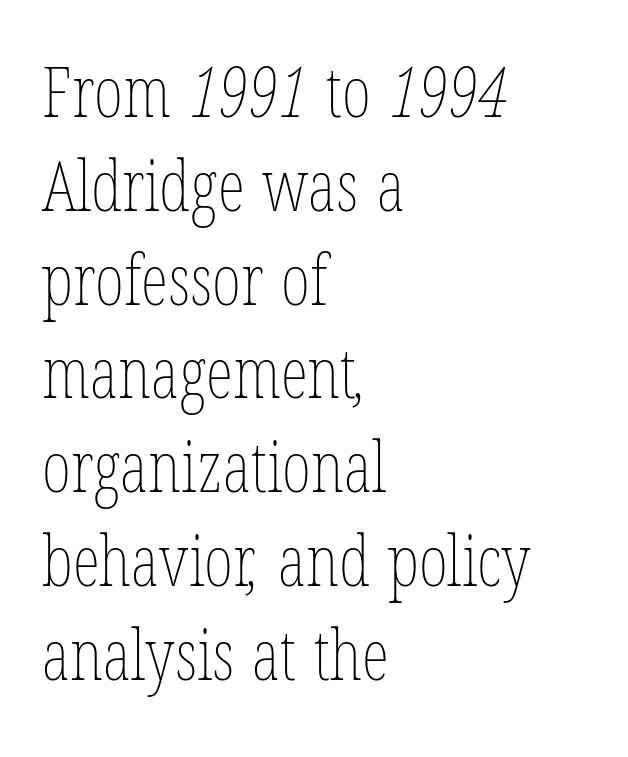
{"bold": "no", "weight": "thin", "width": "condensed", "stroke_contrast": "low", "x_height": "medium", "monospaced": "no", "underline": "no", "align": "left", "line_spacing": "normal", "line_spacing_ratio": 1.34, "letter_spacing": "normal", "letter_spacing_em": 0.0, "glyph_px": 70}
